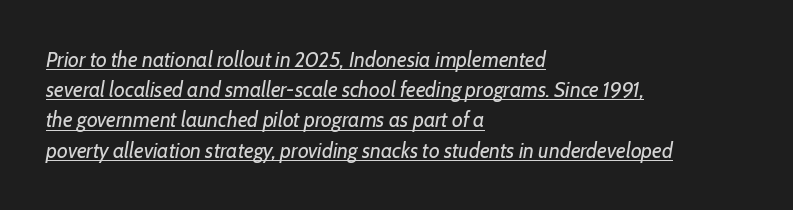
{"italic": "yes", "lean": "right", "slant_degrees": 7, "bold": "no", "underline": "yes", "align": "left", "line_spacing": "normal", "line_spacing_ratio": 1.44, "letter_spacing": "normal", "letter_spacing_em": 0.0, "glyph_px": 21}
